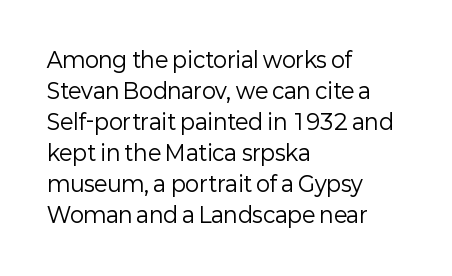
The image shows 21 px text type, upright; set left-aligned, normal line spacing (1.48x), normal letter spacing, not underlined.
